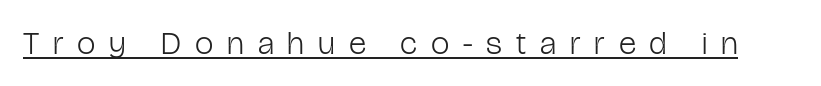
The image shows 33 px light, condensed sans-serif type, upright; set unusually wide letter spacing (+0.42 em), underlined; low stroke contrast and a medium x-height.
